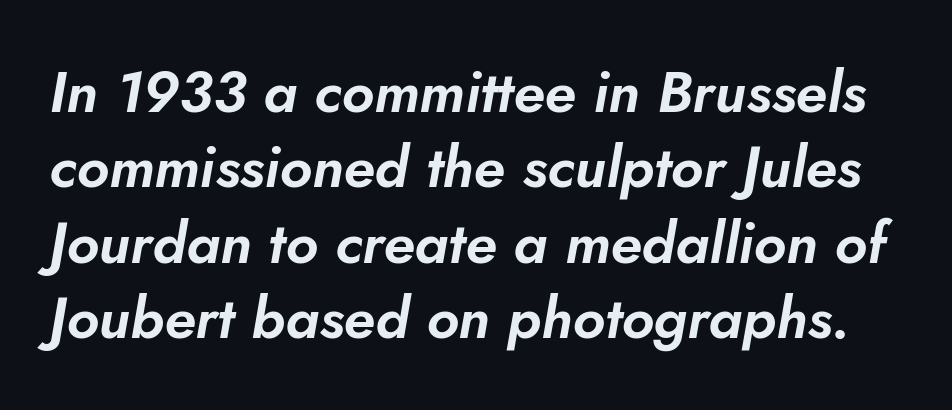
Q: Is the text italic (slanted)? A: Yes, it leans right by about 10 degrees.
Q: Is the text underlined? A: No.
Q: Is the spacing between letters normal or unusually wide? A: Normal.
Q: Is the spacing between lines tight, normal or loose? A: Normal.
Q: Width (condensed, normal, or wide)? A: Normal.
Q: Stroke contrast? A: Low.
Q: x-height? A: Small.
Q: Monospaced? A: No.
